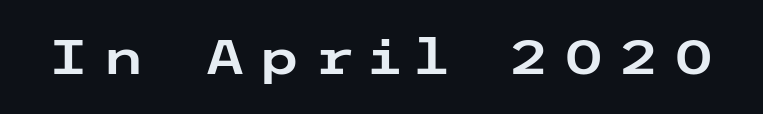
The image shows 49 px wide sans-serif type, upright; set unusually wide letter spacing (+0.25 em), not underlined; low stroke contrast and a medium x-height.
